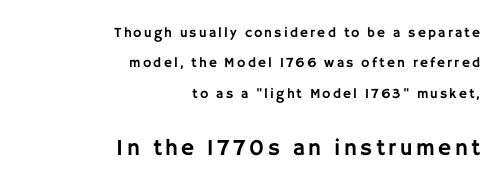
All the whitespace from short lines collects on the left. The passage shown is not underscored anywhere. Does the bottom block carry the larger type? Yes, it does. The lettering holds an erect, upright posture throughout. Horizontal bands of white between lines are thick stripes.
